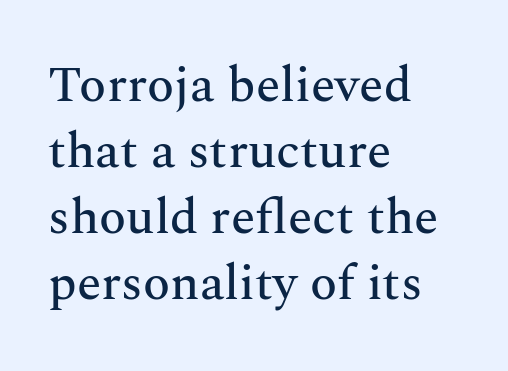
This sample keeps an unexceptional amount of space between lines. Caption: multi-line text, flush left, ragged right. Words appear dense and cohesive because spacing is normal. A typesetter would label this face a serif. You could not count columns in this text — the font is proportionally spaced.
